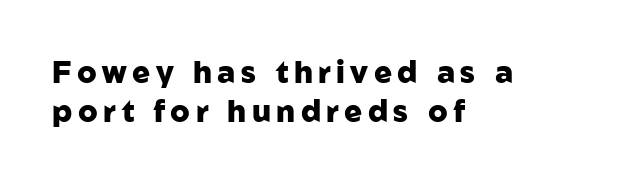
The image shows 30 px heavy sans-serif type, upright; set left-aligned, normal line spacing (1.31x), not underlined; low stroke contrast and a medium x-height.
